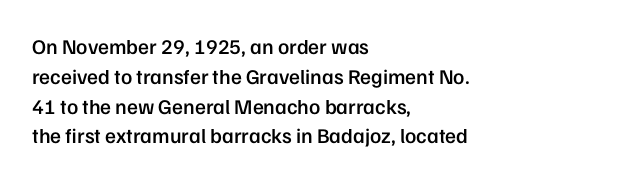
Q: Is the text bold? A: Semi-bold.
Q: Is the text italic (slanted)? A: No, it is upright.
Q: Is the text underlined? A: No.
Q: How is the paragraph aligned? A: Left-aligned.
Q: Is the spacing between letters normal or unusually wide? A: Normal.
Q: Is the spacing between lines tight, normal or loose? A: Normal.
